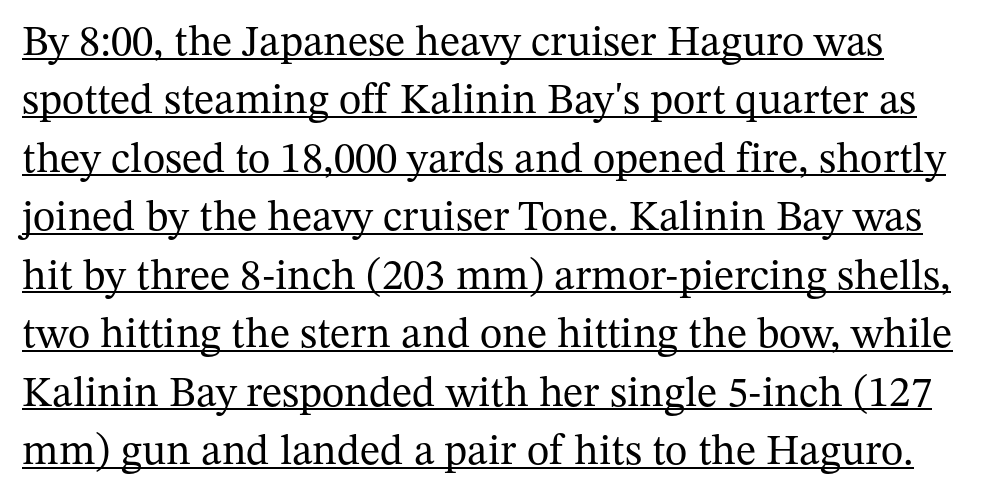
Varying glyph widths throughout — classic text-font behaviour. What's the leading like? Ordinary, nothing unusual. Is there any slant? The stems are plumb. Stems here are at most as thick as an everyday book face. Here the glyphs are tracked normally, forming tight word shapes. The font family rendered here belongs to the serif group.
